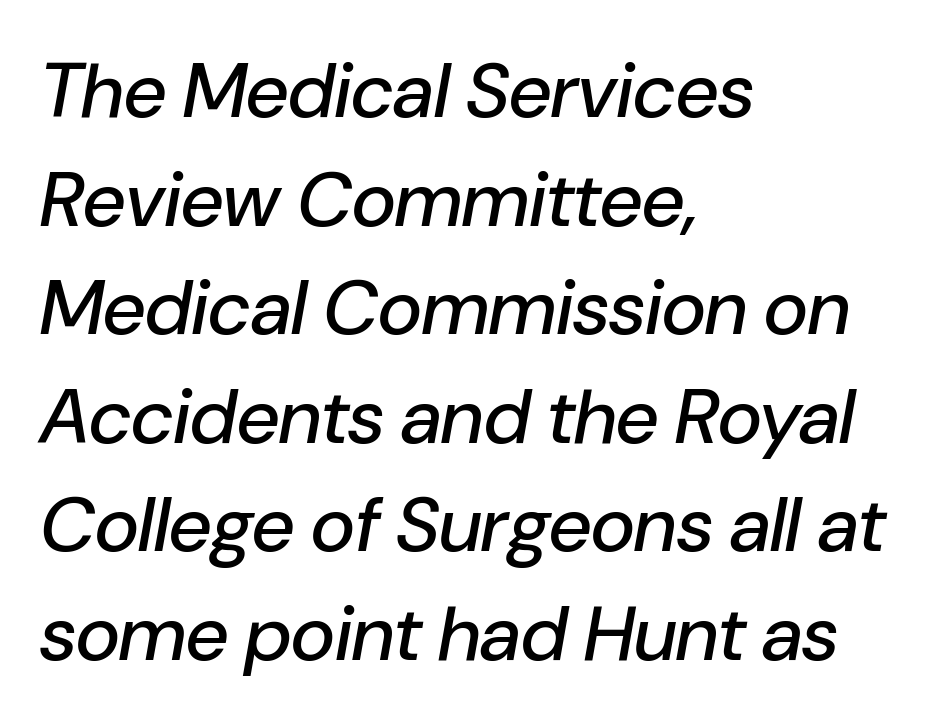
This rendering leaves character spacing at its baseline value. Italic? Definitely — the glyphs are oblique. The leading is moderate, giving the passage an even texture. The text block is weighted toward the left margin, trailing off unevenly rightward.
